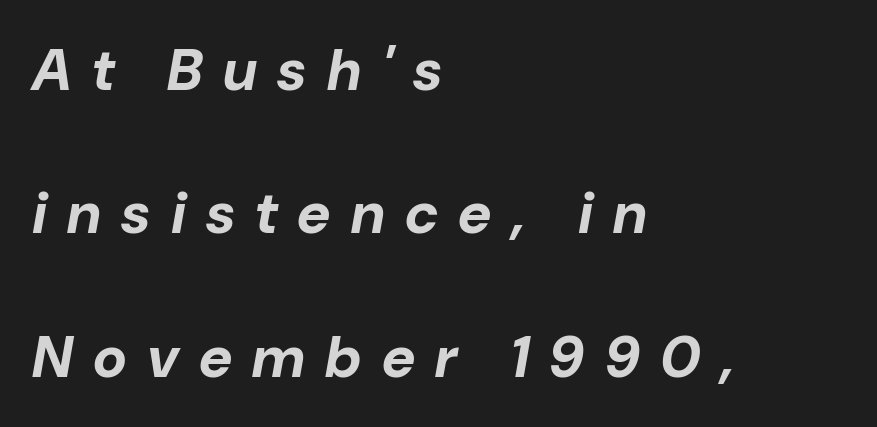
{"italic": "yes", "lean": "right", "slant_degrees": 10, "bold": "yes", "weight": "bold", "width": "normal", "stroke_contrast": "low", "x_height": "medium", "monospaced": "no", "underline": "no", "align": "left", "line_spacing": "loose", "line_spacing_ratio": 2.47, "letter_spacing": "wide", "letter_spacing_em": 0.35, "glyph_px": 58}
